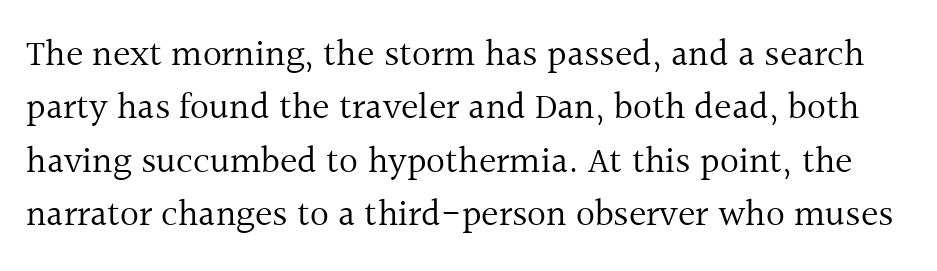
Nobody drew a line under any word here. Spacing verdict: proportional, widths tailored to each character. The typesetting does not lean heavy: it is not bold. The passage shown is typeset with a serif family.
